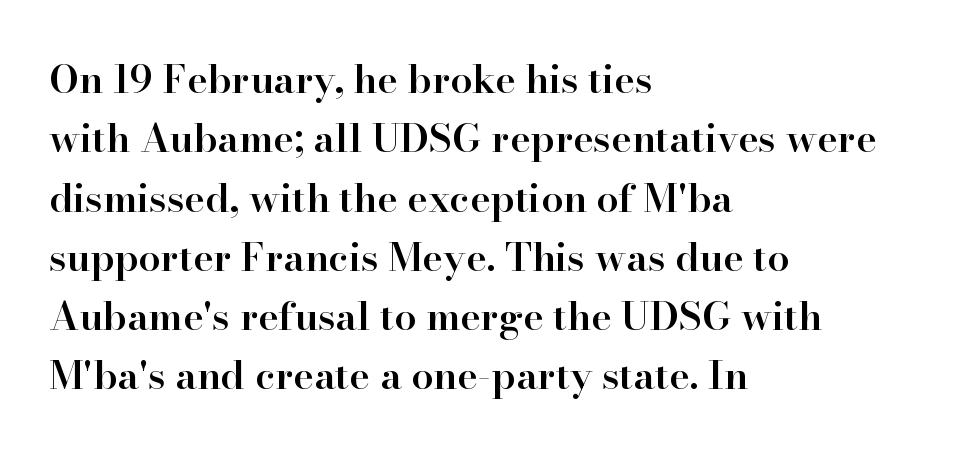
{"serif": "yes", "italic": "no", "bold": "semi", "weight": "semibold", "width": "normal", "stroke_contrast": "high", "x_height": "small", "monospaced": "no", "underline": "no", "align": "left", "line_spacing": "normal", "line_spacing_ratio": 1.52, "letter_spacing": "normal", "letter_spacing_em": 0.0, "glyph_px": 39}
